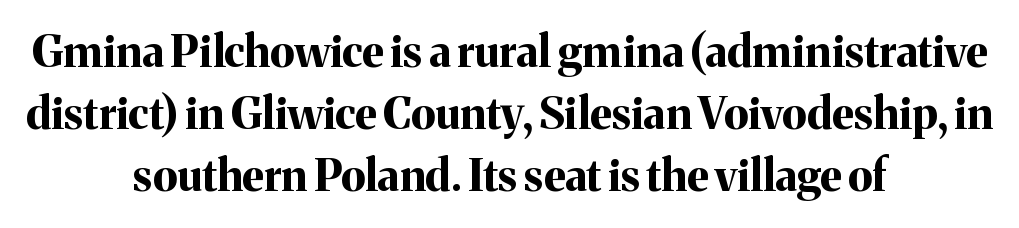
The letters carry serifs — small finishing strokes at the ends of their stems. Compared with typical paragraphs, the rows here are spaced about the same. The typesetting leans heavy: a genuine bold. Has an underline been added? It has not. Neither beginnings nor endings align; midpoints do.
